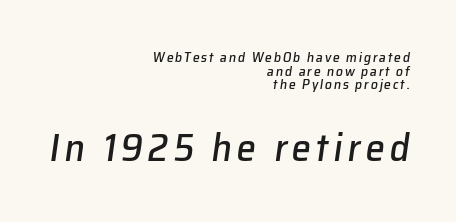
{"italic": "yes", "lean": "right", "slant_degrees": 8, "width": "normal", "stroke_contrast": "low", "x_height": "medium", "monospaced": "no", "underline": "no", "align": "right", "line_spacing": "tight", "line_spacing_ratio": 0.97, "larger_block": "second", "size_ratio": 2.79, "glyph_px": 39}
